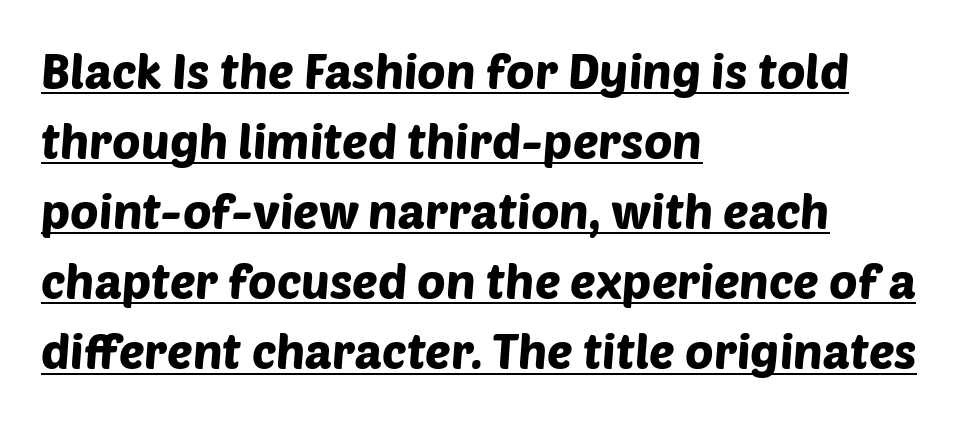
Caption: multi-line text, flush left, ragged right. The rendered words wear a rule along their underside. There is no visible air inserted between adjacent glyphs. Looks like regular typesetting: each glyph gets only the width it needs. Typographically, this falls in the sans-serif category.
